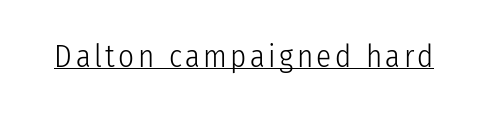
Weight: not bold — regular or lighter. Emphasis is given by a line drawn under the lettering. Do the characters align in a grid? No, the font is proportional. The glyphs in this specimen are sans serif. The letters stand straight up with perfectly vertical stems.
